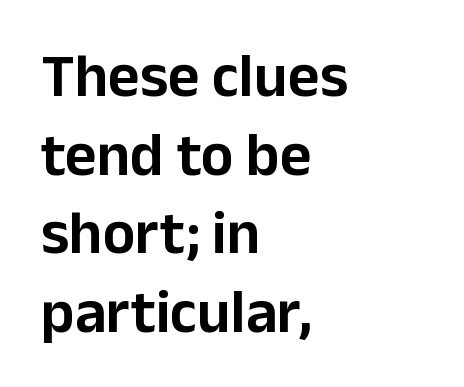
The image shows 61 px sans-serif type, upright; set left-aligned, normal line spacing (1.29x), normal letter spacing, not underlined; low stroke contrast and a medium x-height.
